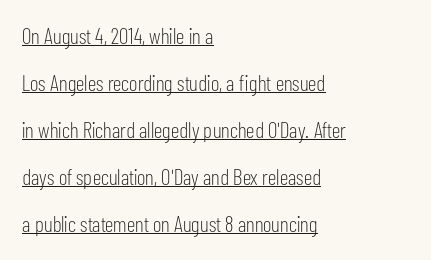
The line texture is even and compact thanks to regular tracking. In CSS terms this would be text-align: left. Compared with a typical body face, this is equally light or lighter still. Summary of vertical rhythm: relaxed, with wide interline spacing.
